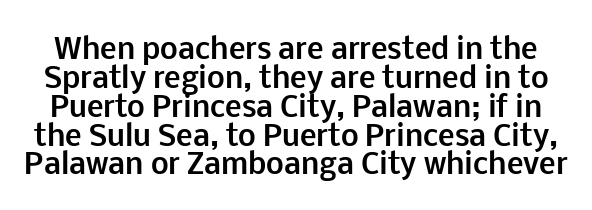
Nope, no serifs anywhere on these letters. Do the letters lean? They stand straight. Tracking here is standard; glyphs follow each other at the usual distance. This rendering features lettering with no underline.
